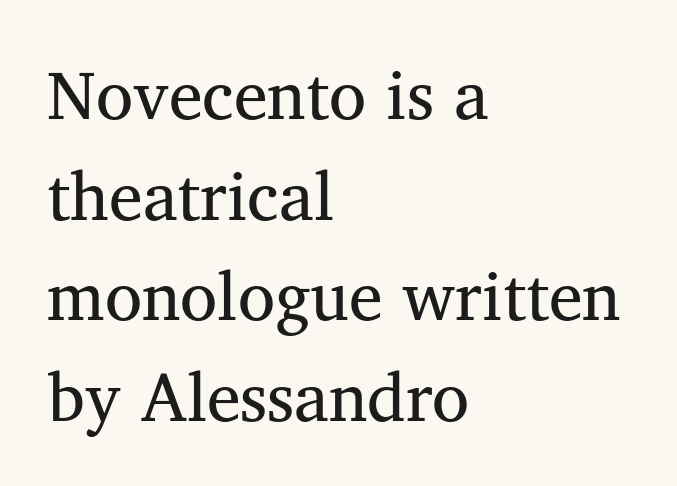
Q: Is the text bold? A: No.
Q: Is the text italic (slanted)? A: No, it is upright.
Q: Is the typeface a serif or a sans-serif typeface? A: Serif.
Q: Is the text underlined? A: No.
Q: How is the paragraph aligned? A: Left-aligned.
Q: Is the spacing between letters normal or unusually wide? A: Normal.
Q: Is the spacing between lines tight, normal or loose? A: Normal.
Q: Width (condensed, normal, or wide)? A: Normal.
Q: Stroke contrast? A: Medium.
Q: x-height? A: Medium.
Q: Monospaced? A: No.
